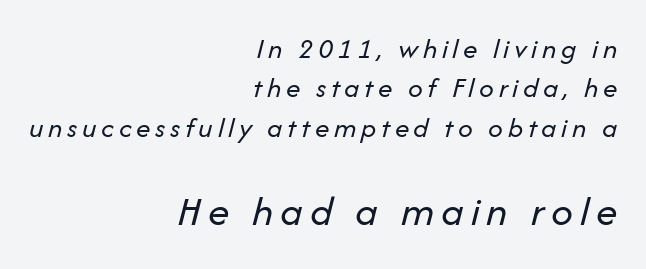
{"italic": "yes", "lean": "right", "slant_degrees": 14, "bold": "no", "weight": "regular", "width": "normal", "stroke_contrast": "low", "x_height": "medium", "monospaced": "no", "underline": "no", "align": "right", "line_spacing": "normal", "line_spacing_ratio": 1.36, "larger_block": "second", "size_ratio": 1.48, "glyph_px": 43}
